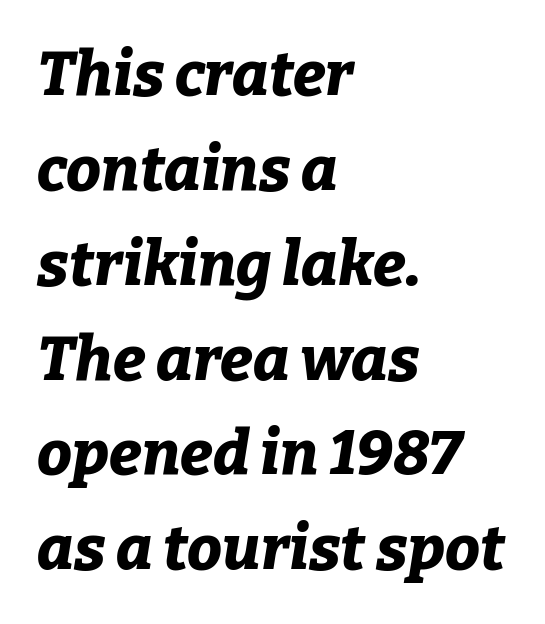
Honestly, the letter spacing is just normal — you wouldn't notice it. A clean baseline with only descenders dipping below it. Reading down the block, your eye returns to a fixed left position each line. This sample uses an oblique cut, with every glyph tilted off the vertical. The rendering uses a bold face; every stroke is thick and dark.
